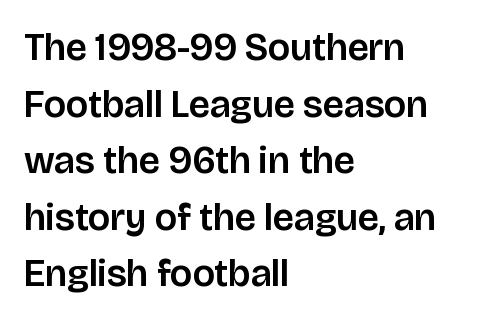
The image shows 38 px sans-serif type, upright; set left-aligned, normal line spacing (1.49x), normal letter spacing, not underlined; low stroke contrast and a large x-height.
